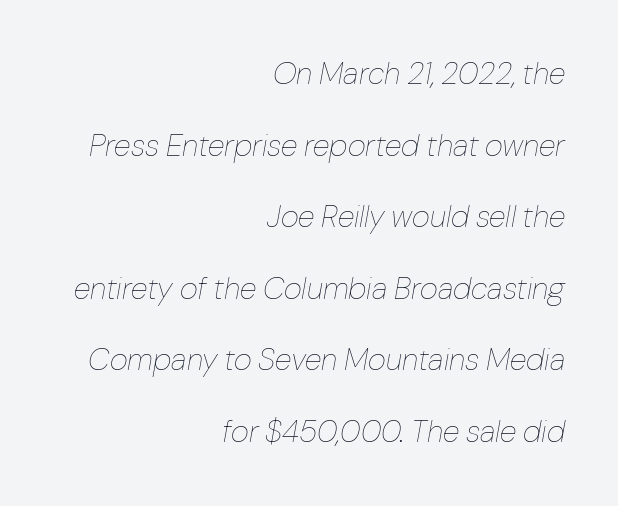
The image shows 31 px thin type, italic (leaning right); set right-aligned, loose line spacing (2.31x), normal letter spacing, not underlined; low stroke contrast and a medium x-height.
